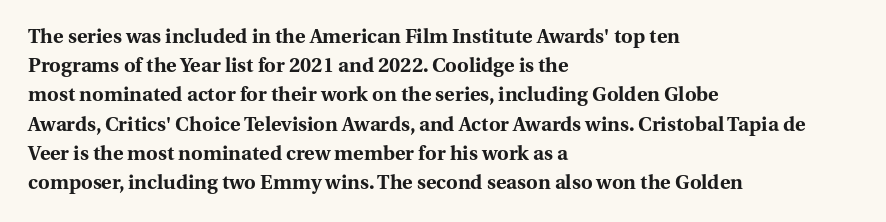
Q: Is the text bold? A: Yes.
Q: Is the text italic (slanted)? A: No, it is upright.
Q: Is the text underlined? A: No.
Q: How is the paragraph aligned? A: Left-aligned.
Q: Is the spacing between letters normal or unusually wide? A: Normal.
Q: Is the spacing between lines tight, normal or loose? A: Normal.
